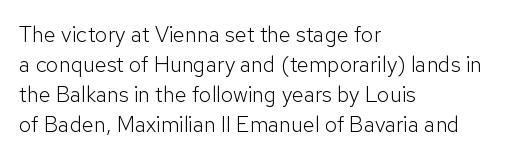
{"italic": "no", "bold": "no", "underline": "no", "align": "left", "line_spacing": "normal", "line_spacing_ratio": 1.37, "letter_spacing": "normal", "letter_spacing_em": 0.0, "glyph_px": 22}
